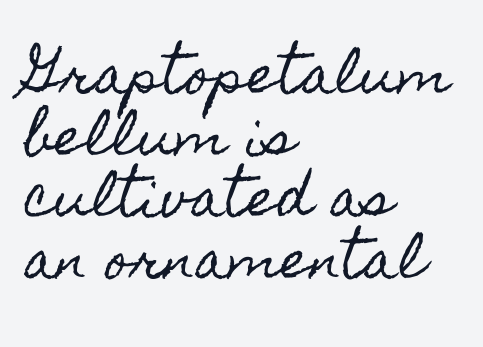
The passage shown is typed in a proportional face where columns would drift. The space directly below the letters is spotless. The horizontal fit of the characters is conventional and even. Line beginnings align vertically; line endings do not.
